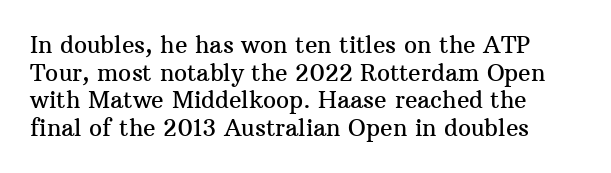
The image shows 23 px text type, upright; set line spacing 1.2x, normal letter spacing, not underlined.
